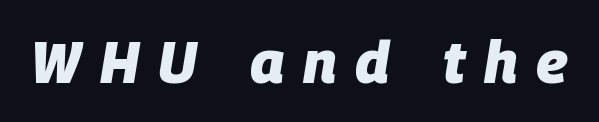
The string is rendered with underlining switched off. The gaps between neighbouring characters are conspicuously large. There's an unmistakable incline to the writing here. Do the characters align in a grid? No, the font is proportional. Every letter is thick-stroked: bold, no question.
